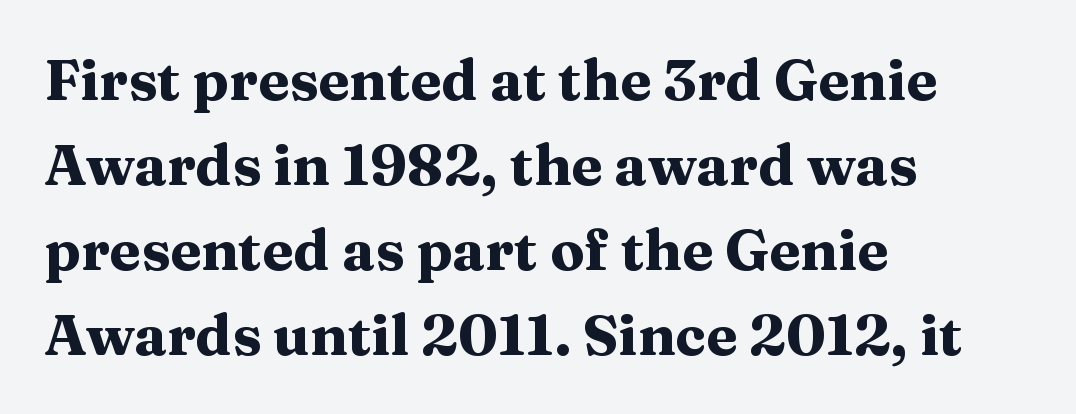
The image shows 57 px heavy, wide serif type, upright; set left-aligned, normal line spacing (1.49x), normal letter spacing, not underlined; medium stroke contrast and a medium x-height.
